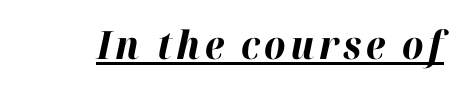
Q: Is the text bold? A: Yes.
Q: Is the text italic (slanted)? A: Yes, it leans right by about 12 degrees.
Q: Is the text underlined? A: Yes.
Q: Width (condensed, normal, or wide)? A: Normal.
Q: Stroke contrast? A: High.
Q: x-height? A: Medium.
Q: Monospaced? A: No.
